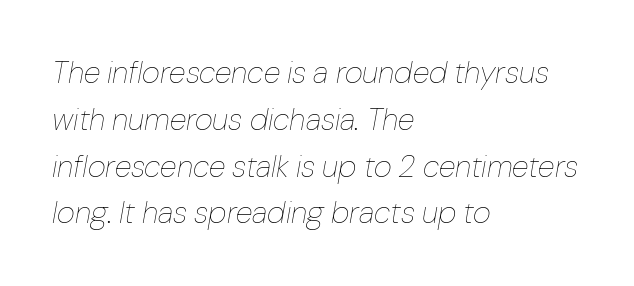
Honestly, there is no underline to notice here at all. Think standard paragraph weight, or any step lighter than that. The rendering uses a moderate line-height, typical for paragraphs. Spacing verdict: proportional, widths tailored to each character. Where is the straight margin? On the left. Designer's note — italics engaged.
